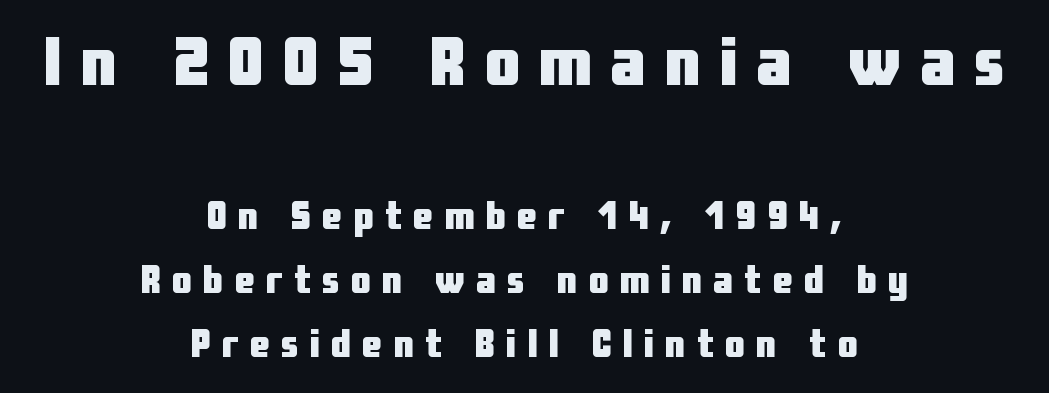
Q: Is the text bold? A: Yes.
Q: Is the text italic (slanted)? A: No, it is upright.
Q: Is the typeface a serif or a sans-serif typeface? A: Sans-serif.
Q: Is the text underlined? A: No.
Q: How is the paragraph aligned? A: Centered.
Q: Is the spacing between letters normal or unusually wide? A: Unusually wide.
Q: Is the spacing between lines tight, normal or loose? A: Normal.
Q: Which block of text is set in a larger size, the first (top) or the second (bottom)? A: The first (top) one.
Q: Width (condensed, normal, or wide)? A: Condensed.
Q: Stroke contrast? A: Low.
Q: x-height? A: Medium.
Q: Monospaced? A: No.
